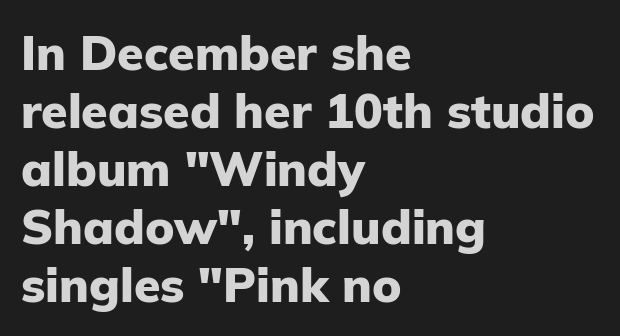
The rendering uses a bold face; every stroke is thick and dark. A classic flush-left, rag-right setting is used for this passage. Nope, not italic — everything's standing straight. Students, note that the glyphs here touch the page at normal intervals. These lines are rendered in a variable-pitch font. Descenders hang freely into open space.
